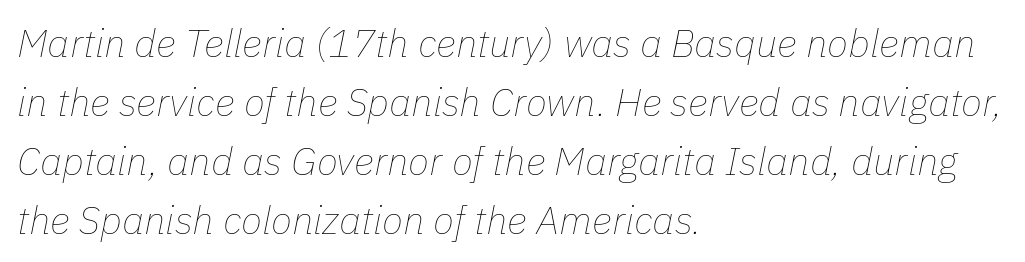
{"italic": "yes", "lean": "right", "slant_degrees": 11, "bold": "no", "weight": "thin", "width": "normal", "stroke_contrast": "low", "x_height": "medium", "monospaced": "no", "underline": "no", "align": "left", "line_spacing": "normal", "line_spacing_ratio": 1.51, "letter_spacing": "normal", "letter_spacing_em": 0.0, "glyph_px": 39}
